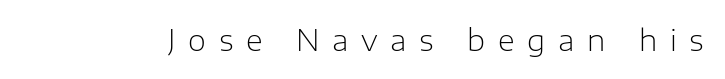
{"serif": "no", "italic": "no", "bold": "no", "weight": "light", "width": "normal", "stroke_contrast": "low", "x_height": "medium", "monospaced": "no", "underline": "no", "letter_spacing": "wide", "letter_spacing_em": 0.44, "glyph_px": 29}
